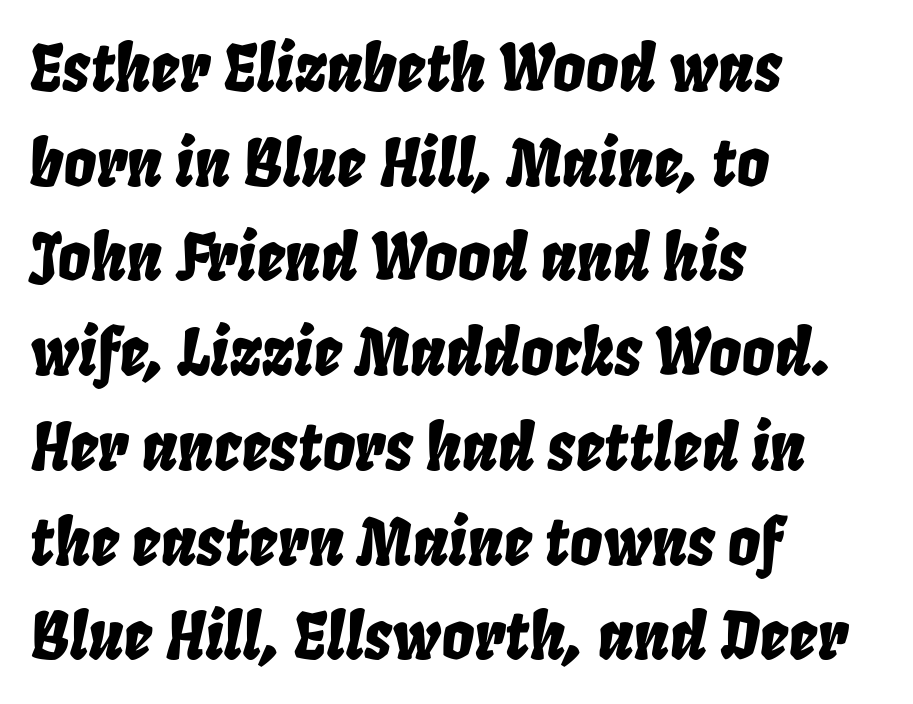
The paragraph has a hard left edge and a soft right edge. Proportional: the letters do not fall into vertical columns. A clean baseline with only descenders dipping below it. Tracking value appears to be zero — textbook default spacing. The rows are spaced the way most documents space them. The passage shown leans; its letterforms are oblique.
